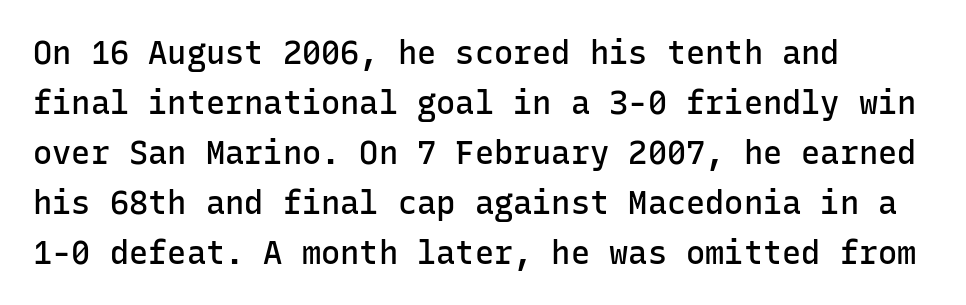
The image shows 32 px semibold sans-serif type, upright, monospaced; set left-aligned, normal line spacing (1.56x), normal letter spacing, not underlined; low stroke contrast and a medium x-height.
